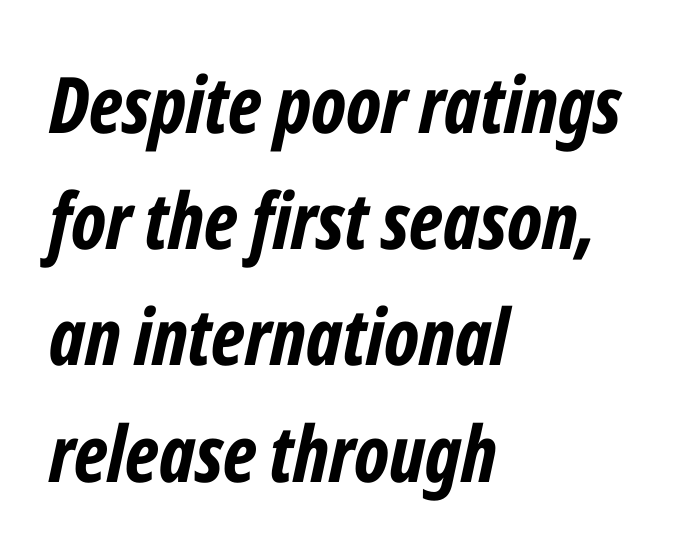
Q: Is the text bold? A: Yes.
Q: Is the text italic (slanted)? A: Yes, it leans right by about 12 degrees.
Q: Is the text underlined? A: No.
Q: How is the paragraph aligned? A: Left-aligned.
Q: Is the spacing between letters normal or unusually wide? A: Normal.
Q: Is the spacing between lines tight, normal or loose? A: Normal.
Q: Width (condensed, normal, or wide)? A: Condensed.
Q: Stroke contrast? A: Low.
Q: x-height? A: Medium.
Q: Monospaced? A: No.
